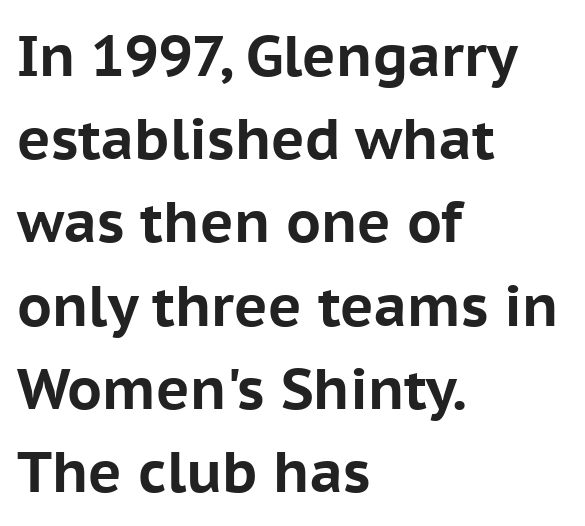
{"serif": "no", "italic": "no", "bold": "yes", "weight": "bold", "width": "normal", "stroke_contrast": "low", "x_height": "medium", "monospaced": "no", "underline": "no", "align": "left", "line_spacing": "normal", "line_spacing_ratio": 1.46, "letter_spacing": "normal", "letter_spacing_em": 0.0, "glyph_px": 57}
